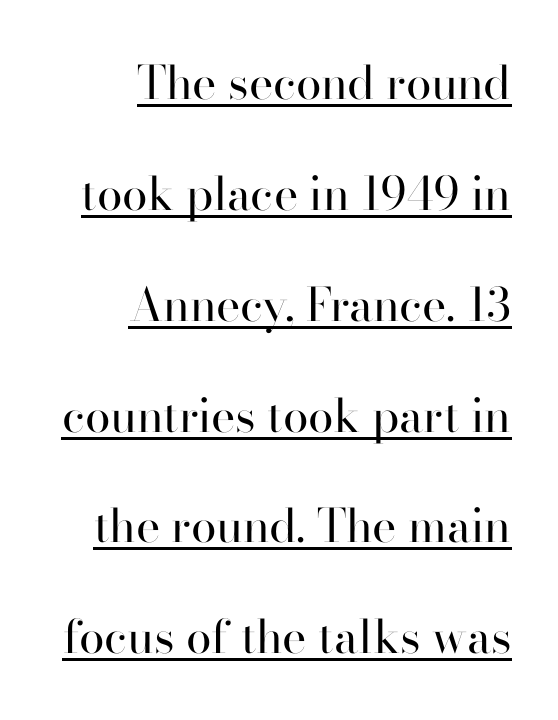
Reading down the column, the eye jumps a long way to each next line. Type style note: has serifs. The rendering uses natural spacing where letterforms have individual widths. Reading down the block, your eye finds every line finishing at a fixed right position. Here the glyphs are tracked normally, forming tight word shapes. Unlike italic type, these characters show no tilt at all.
